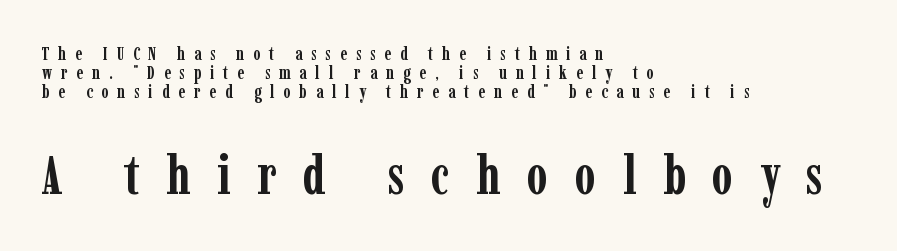
The image shows 54 px semibold, condensed serif type, upright; set left-aligned, tight line spacing (1.06x), unusually wide letter spacing (+0.49 em), not underlined; the second (bottom) block is 3.0x larger; low stroke contrast and a medium x-height.
